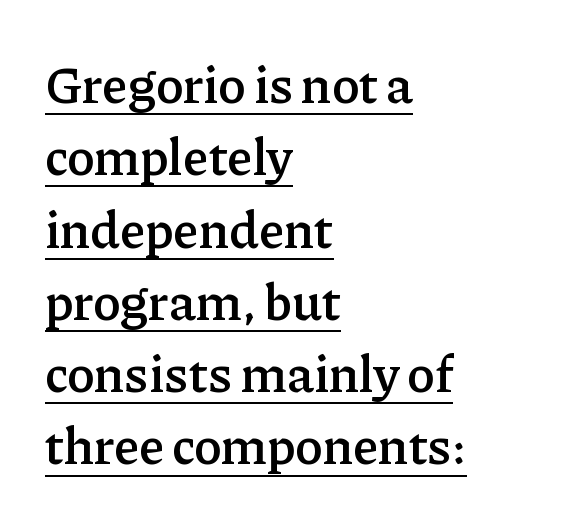
{"serif": "yes", "italic": "no", "bold": "semi", "weight": "semibold", "width": "normal", "stroke_contrast": "low", "x_height": "medium", "monospaced": "no", "underline": "yes", "align": "left", "line_spacing": "normal", "line_spacing_ratio": 1.39, "letter_spacing": "normal", "letter_spacing_em": 0.0, "glyph_px": 52}
